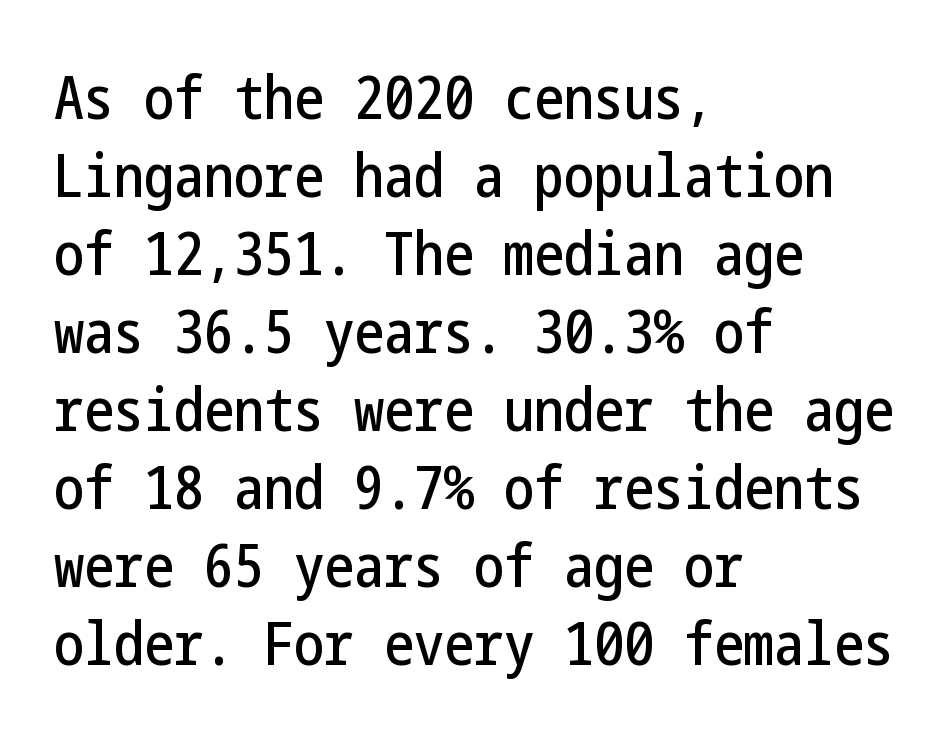
The image shows 60 px condensed sans-serif type, upright; set left-aligned, normal line spacing (1.3x), normal letter spacing, not underlined; low stroke contrast and a medium x-height.
